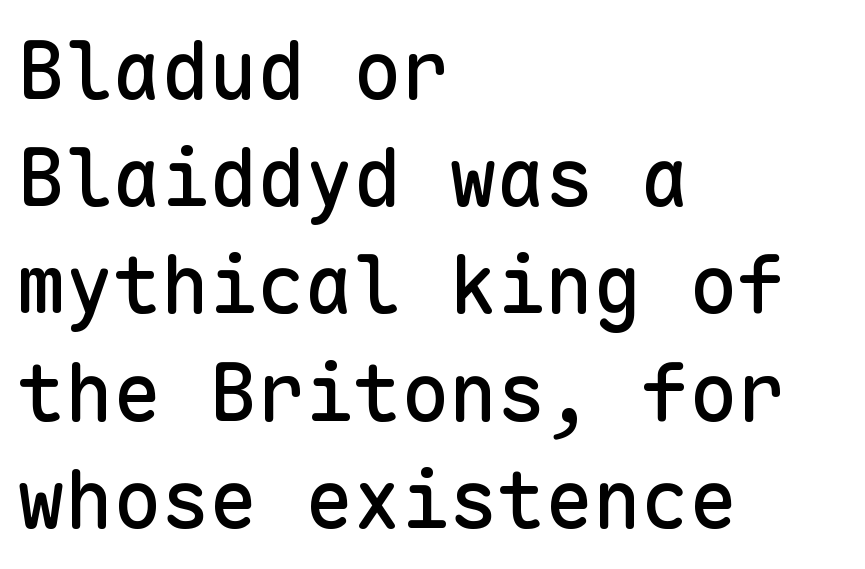
Q: Is the text italic (slanted)? A: No, it is upright.
Q: Is the typeface a serif or a sans-serif typeface? A: Sans-serif.
Q: Is the text underlined? A: No.
Q: How is the paragraph aligned? A: Left-aligned.
Q: Is the spacing between letters normal or unusually wide? A: Normal.
Q: Is the spacing between lines tight, normal or loose? A: Normal.
Q: Width (condensed, normal, or wide)? A: Normal.
Q: Stroke contrast? A: Low.
Q: x-height? A: Medium.
Q: Monospaced? A: Yes.
